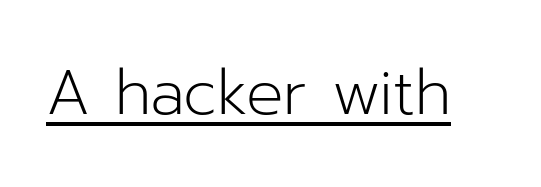
{"serif": "no", "italic": "no", "bold": "no", "weight": "light", "width": "normal", "stroke_contrast": "low", "x_height": "medium", "monospaced": "no", "underline": "yes", "letter_spacing": "normal", "letter_spacing_em": 0.0, "glyph_px": 62}
